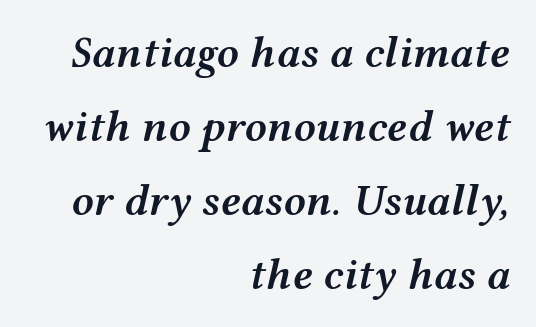
{"italic": "yes", "lean": "right", "slant_degrees": 12, "bold": "semi", "weight": "semibold", "width": "wide", "stroke_contrast": "medium", "x_height": "medium", "monospaced": "no", "underline": "no", "align": "right", "line_spacing": "normal", "line_spacing_ratio": 1.68, "letter_spacing": "normal", "letter_spacing_em": 0.0, "glyph_px": 44}
